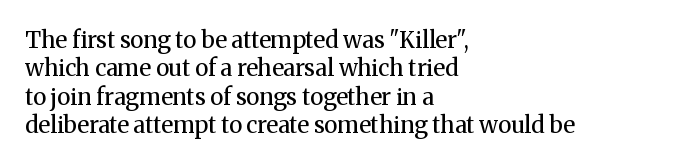
The image shows 23 px text type, upright; set left-aligned, line spacing 1.23x, normal letter spacing, not underlined.
